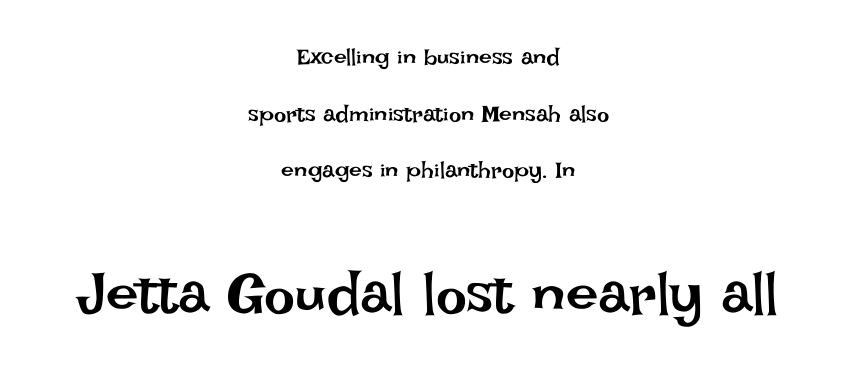
Q: Is the text bold? A: No.
Q: Is the text italic (slanted)? A: No, it is upright.
Q: Is the text underlined? A: No.
Q: How is the paragraph aligned? A: Centered.
Q: Is the spacing between letters normal or unusually wide? A: Normal.
Q: Is the spacing between lines tight, normal or loose? A: Loose.
Q: Which block of text is set in a larger size, the first (top) or the second (bottom)? A: The second (bottom) one.
Q: Width (condensed, normal, or wide)? A: Normal.
Q: Stroke contrast? A: Low.
Q: x-height? A: Large.
Q: Monospaced? A: No.
